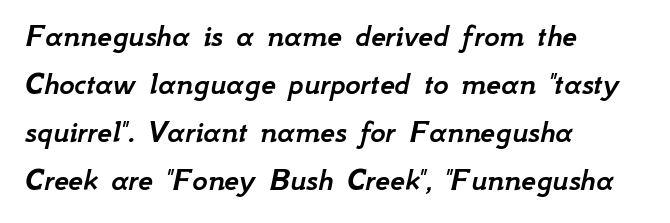
Q: Is the text italic (slanted)? A: Yes, it leans right by about 12 degrees.
Q: Is the text underlined? A: No.
Q: How is the paragraph aligned? A: Left-aligned.
Q: Is the spacing between letters normal or unusually wide? A: Normal.
Q: Is the spacing between lines tight, normal or loose? A: Normal.
Q: Width (condensed, normal, or wide)? A: Normal.
Q: Stroke contrast? A: Low.
Q: x-height? A: Small.
Q: Monospaced? A: No.
